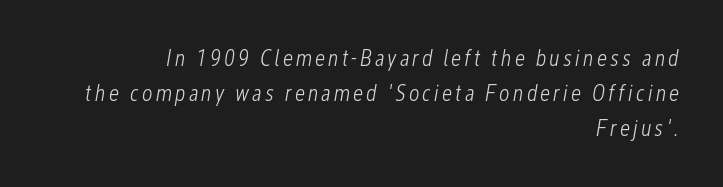
Q: Is the text bold? A: No.
Q: Is the text italic (slanted)? A: Yes, it leans right by about 12 degrees.
Q: Is the text underlined? A: No.
Q: How is the paragraph aligned? A: Right-aligned.
Q: Is the spacing between lines tight, normal or loose? A: Normal.
